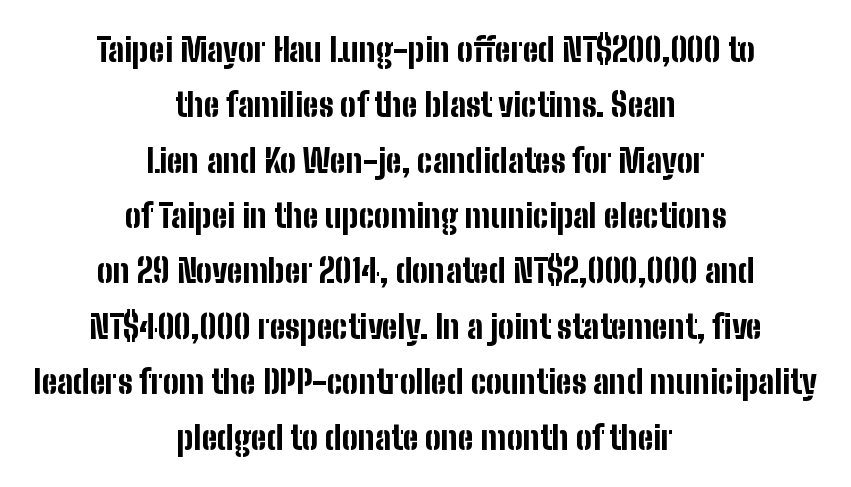
Descenders hang freely into open space. Spacing verdict: proportional, widths tailored to each character. The rendering shows plain stroke endings on the letterforms — a sans-serif design. This sample is center-justified, so both line endings float freely. Posture: straight, roman, zero tilt.
